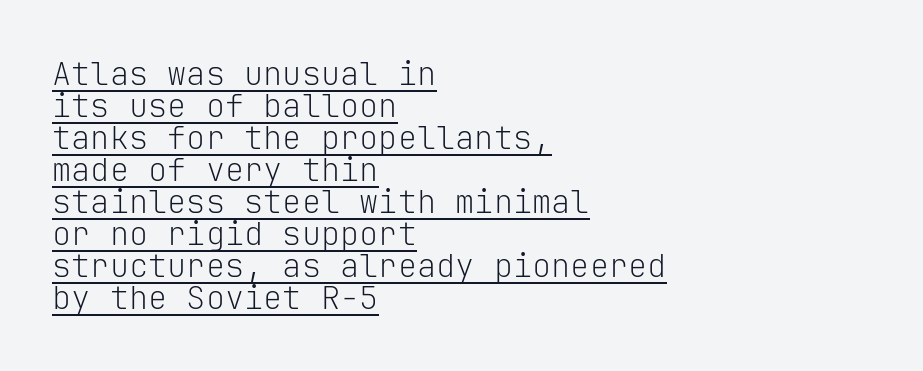
The image shows 32 px light sans-serif type, upright, monospaced; set left-aligned, tight line spacing (1.0x), normal letter spacing, underlined; low stroke contrast and a medium x-height.
